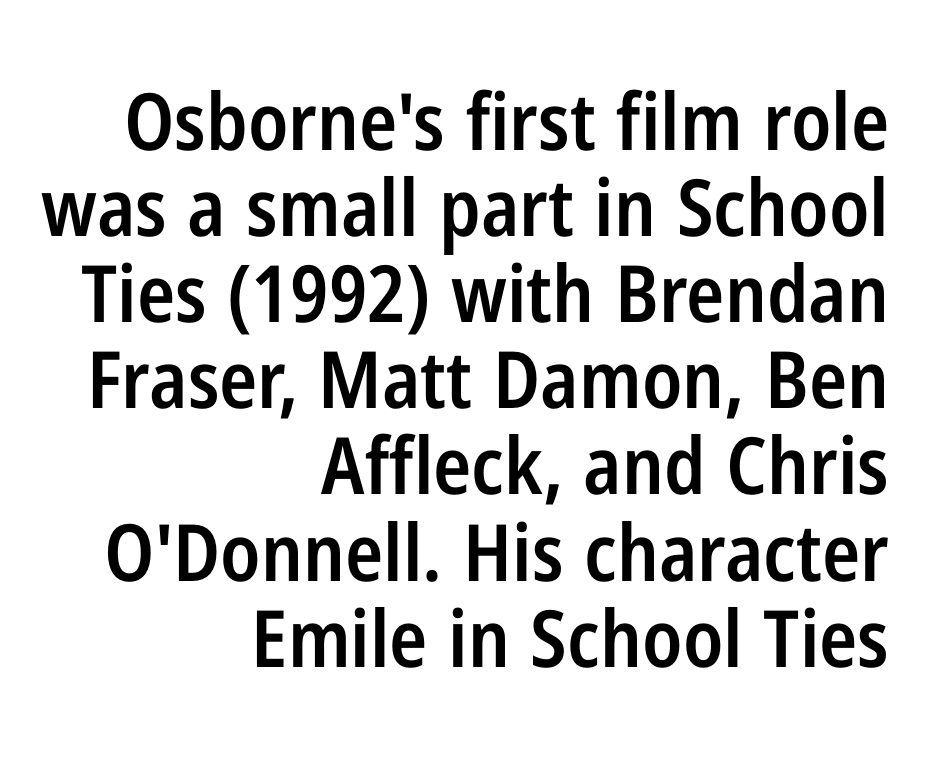
Stems and bowls a touch heavier than normal — semibold. Short note: letters normally spaced. Plain, unruled lines of type. The face used here is proportionally spaced, like ordinary book or web type.
